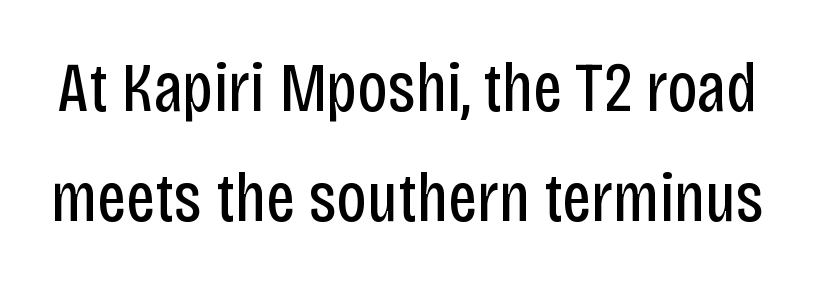
{"serif": "no", "italic": "no", "bold": "no", "weight": "regular", "width": "condensed", "stroke_contrast": "low", "x_height": "large", "monospaced": "no", "underline": "no", "line_spacing": "normal", "line_spacing_ratio": 1.55, "letter_spacing": "normal", "letter_spacing_em": 0.0, "glyph_px": 71}
